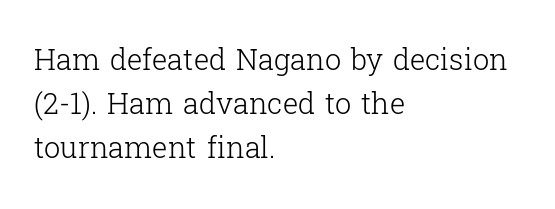
Q: Is the text bold? A: No.
Q: Is the text italic (slanted)? A: No, it is upright.
Q: Is the typeface a serif or a sans-serif typeface? A: Serif.
Q: Is the text underlined? A: No.
Q: How is the paragraph aligned? A: Left-aligned.
Q: Is the spacing between letters normal or unusually wide? A: Normal.
Q: Is the spacing between lines tight, normal or loose? A: Normal.
Q: Width (condensed, normal, or wide)? A: Normal.
Q: Stroke contrast? A: Low.
Q: x-height? A: Medium.
Q: Monospaced? A: No.
